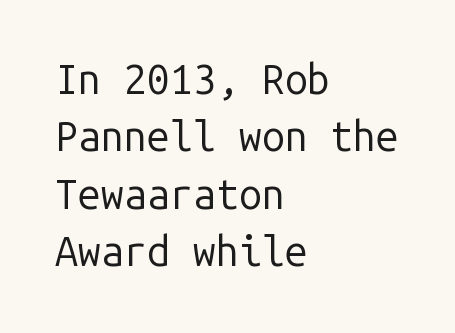
Heft: none added — not bold. The rendering uses a moderate line-height, typical for paragraphs. Letter spacing: default. The typesetter chose a ragged-right arrangement here.
